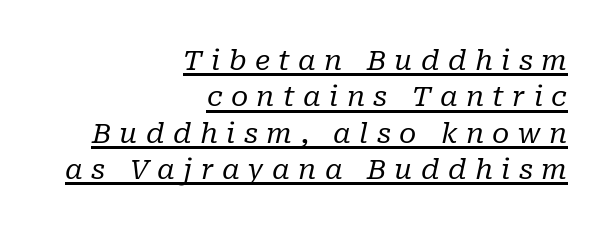
Is the stroke heavy? The answer is a plain regular-or-lighter. The lettering is marked with a stroke running underneath it. A typesetter would call this proportional, since set widths differ per character. It's the slanting kind of type. Words appear elongated and porous because spacing is wide. Caption: multi-line text, flush right, ragged left.
